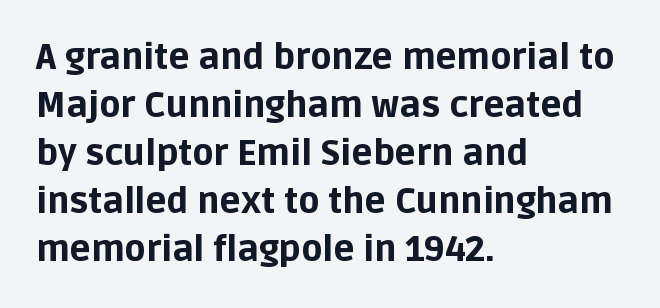
{"serif": "no", "italic": "no", "bold": "yes", "weight": "bold", "width": "normal", "stroke_contrast": "low", "x_height": "large", "monospaced": "no", "underline": "no", "align": "left", "line_spacing": "normal", "line_spacing_ratio": 1.37, "letter_spacing": "normal", "letter_spacing_em": 0.0, "glyph_px": 35}
